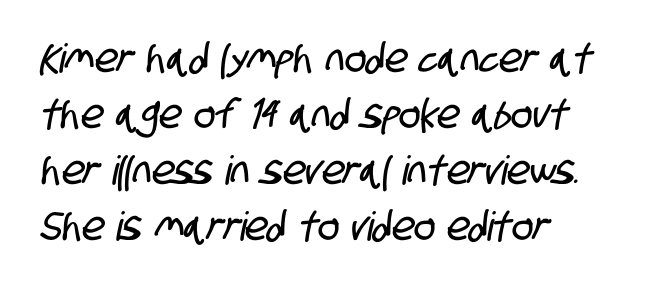
{"serif": "no", "width": "condensed", "stroke_contrast": "low", "x_height": "large", "monospaced": "no", "underline": "no", "align": "left", "line_spacing": "normal", "line_spacing_ratio": 1.4, "letter_spacing": "normal", "letter_spacing_em": 0.0, "glyph_px": 40}
